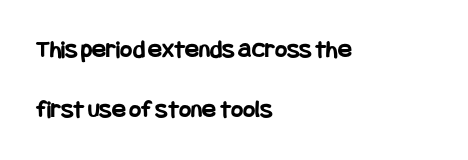
{"italic": "no", "bold": "yes", "underline": "no", "align": "left", "line_spacing": "loose", "line_spacing_ratio": 2.31, "letter_spacing": "normal", "letter_spacing_em": 0.0, "glyph_px": 26}
